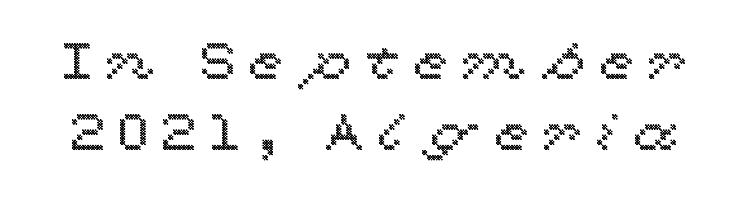
{"width": "wide", "x_height": "medium", "monospaced": "no", "underline": "no", "line_spacing": "normal", "line_spacing_ratio": 1.39, "letter_spacing": "wide", "letter_spacing_em": 0.27, "glyph_px": 51}
